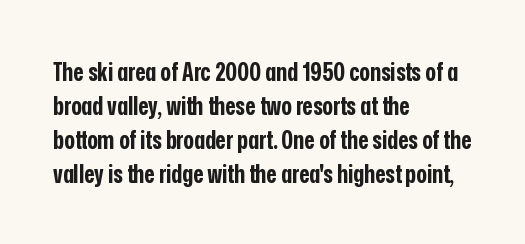
The image shows 25 px bold type, upright; set left-aligned, normal line spacing (1.36x), normal letter spacing, not underlined.
